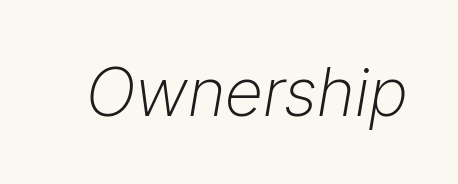
Q: Is the text bold? A: No.
Q: Is the text italic (slanted)? A: Yes, it leans right by about 9 degrees.
Q: Is the text underlined? A: No.
Q: Is the spacing between letters normal or unusually wide? A: Normal.
Q: Width (condensed, normal, or wide)? A: Normal.
Q: Stroke contrast? A: Low.
Q: x-height? A: Medium.
Q: Monospaced? A: No.
